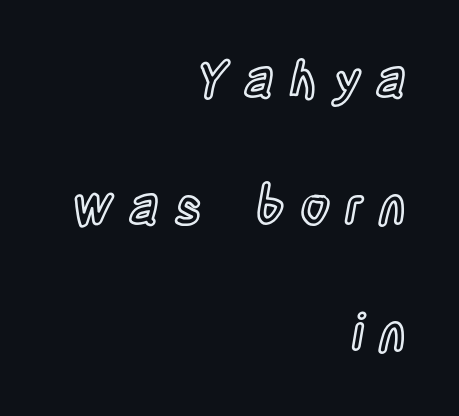
Q: Is the text italic (slanted)? A: Yes.
Q: Is the text underlined? A: No.
Q: How is the paragraph aligned? A: Right-aligned.
Q: Is the spacing between letters normal or unusually wide? A: Unusually wide.
Q: Is the spacing between lines tight, normal or loose? A: Loose.
Q: Width (condensed, normal, or wide)? A: Condensed.
Q: x-height? A: Large.
Q: Monospaced? A: No.
